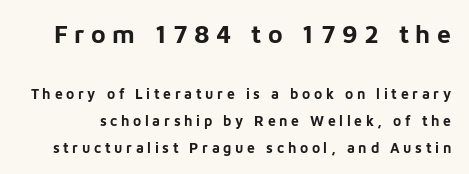
{"italic": "no", "bold": "yes", "underline": "no", "line_spacing": "loose", "line_spacing_ratio": 1.9, "letter_spacing": "wide", "letter_spacing_em": 0.26, "larger_block": "first", "size_ratio": 1.79, "glyph_px": 25}
